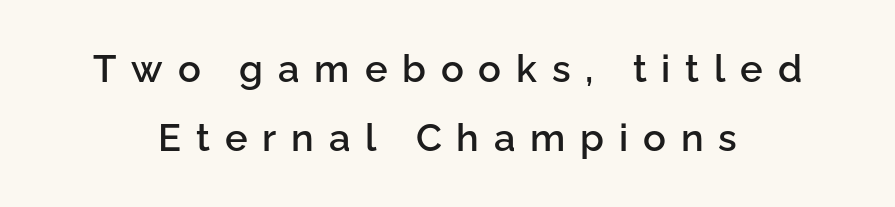
{"serif": "no", "italic": "no", "bold": "semi", "weight": "semibold", "width": "normal", "stroke_contrast": "low", "x_height": "medium", "monospaced": "no", "underline": "no", "align": "center", "line_spacing_ratio": 1.82, "letter_spacing": "wide", "letter_spacing_em": 0.39, "glyph_px": 38}
